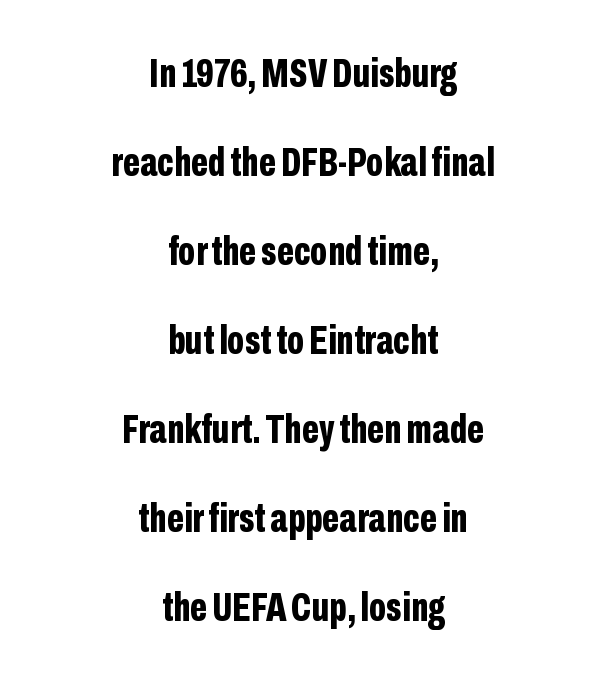
Q: Is the text bold? A: Yes.
Q: Is the text italic (slanted)? A: No, it is upright.
Q: Is the typeface a serif or a sans-serif typeface? A: Sans-serif.
Q: Is the text underlined? A: No.
Q: How is the paragraph aligned? A: Centered.
Q: Is the spacing between letters normal or unusually wide? A: Normal.
Q: Is the spacing between lines tight, normal or loose? A: Loose.
Q: Width (condensed, normal, or wide)? A: Condensed.
Q: Stroke contrast? A: Low.
Q: x-height? A: Medium.
Q: Monospaced? A: No.
